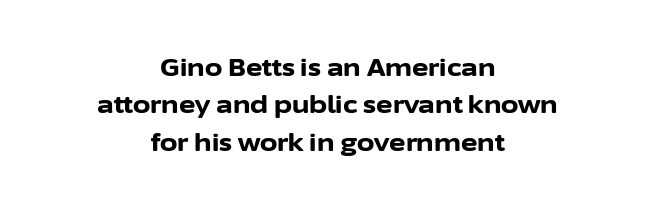
Q: Is the text bold? A: Yes.
Q: Is the text italic (slanted)? A: No, it is upright.
Q: Is the text underlined? A: No.
Q: How is the paragraph aligned? A: Centered.
Q: Is the spacing between letters normal or unusually wide? A: Normal.
Q: Is the spacing between lines tight, normal or loose? A: Normal.
